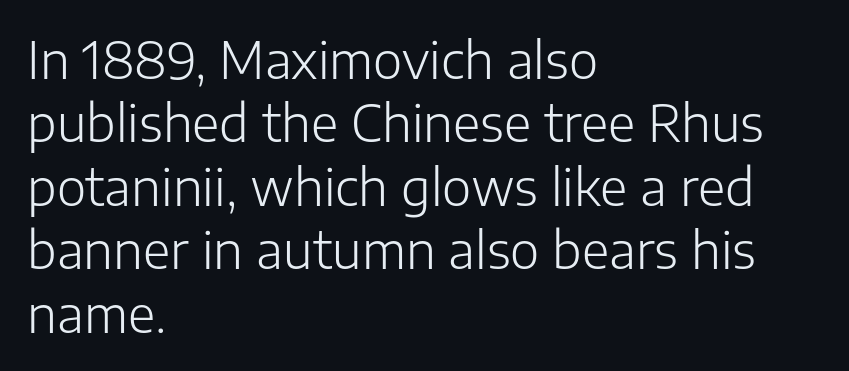
{"serif": "no", "italic": "no", "bold": "no", "weight": "light", "width": "normal", "stroke_contrast": "low", "x_height": "medium", "monospaced": "no", "underline": "no", "align": "left", "line_spacing": "normal", "line_spacing_ratio": 1.27, "letter_spacing": "normal", "letter_spacing_em": 0.0, "glyph_px": 50}
